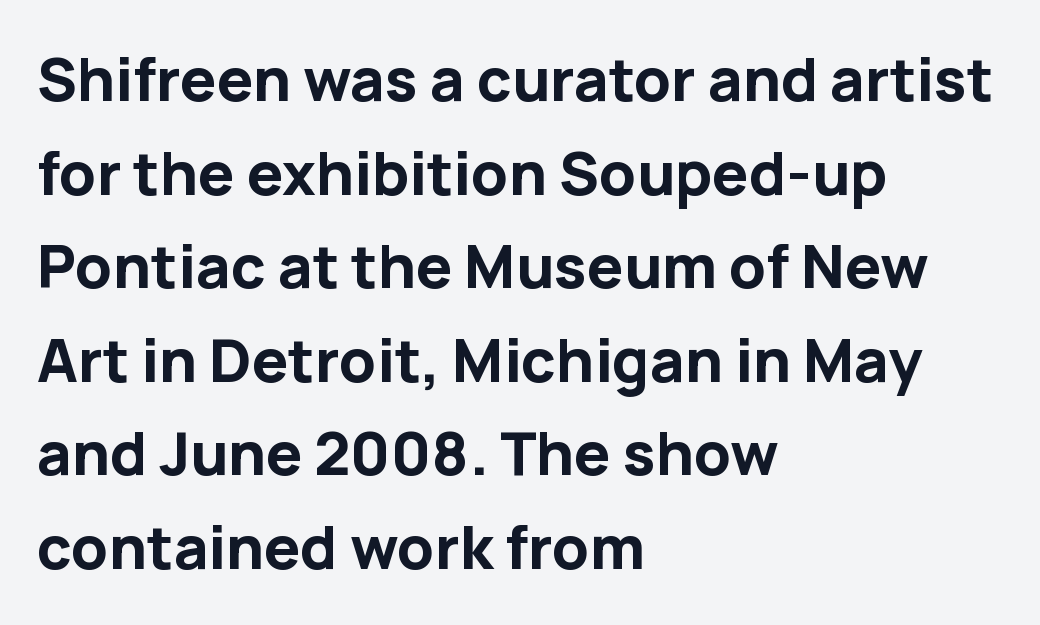
The image shows 60 px bold sans-serif type, upright; set left-aligned, normal line spacing (1.56x), normal letter spacing, not underlined; low stroke contrast and a medium x-height.
